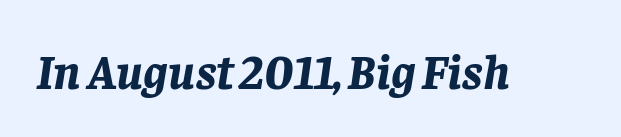
Q: Is the text bold? A: Yes.
Q: Is the text italic (slanted)? A: Yes, it leans right by about 8 degrees.
Q: Is the text underlined? A: No.
Q: Is the spacing between letters normal or unusually wide? A: Normal.
Q: Width (condensed, normal, or wide)? A: Normal.
Q: Stroke contrast? A: Low.
Q: x-height? A: Large.
Q: Monospaced? A: No.
